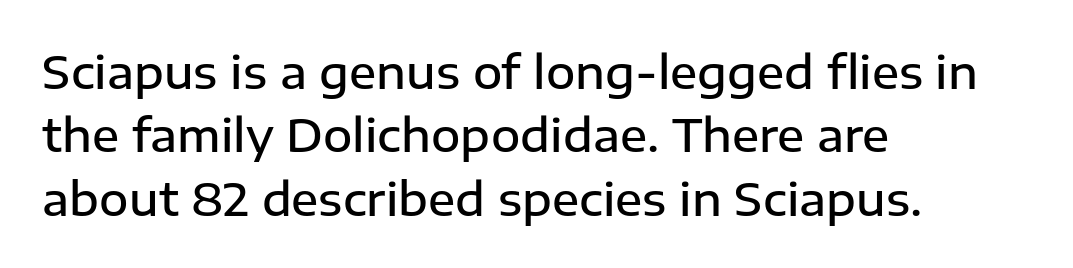
The image shows 45 px semibold sans-serif type, upright; set left-aligned, normal line spacing (1.41x), normal letter spacing, not underlined; low stroke contrast and a medium x-height.
